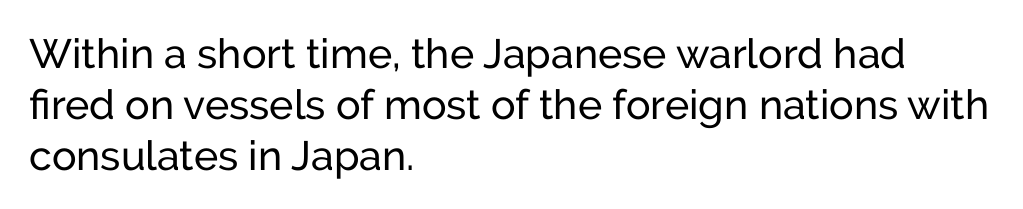
{"serif": "no", "italic": "no", "width": "normal", "stroke_contrast": "low", "x_height": "medium", "monospaced": "no", "underline": "no", "align": "left", "line_spacing_ratio": 1.24, "letter_spacing": "normal", "letter_spacing_em": 0.0, "glyph_px": 41}
